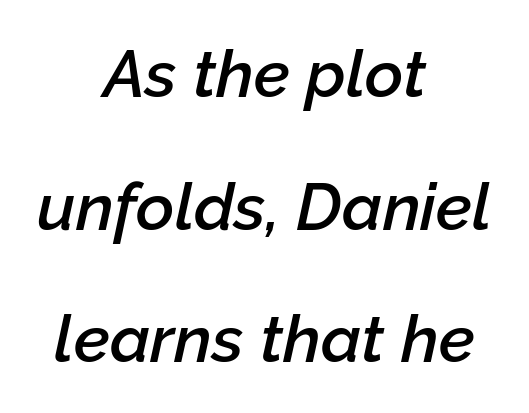
Q: Is the text bold? A: Semi-bold.
Q: Is the text italic (slanted)? A: Yes, it leans right by about 12 degrees.
Q: Is the text underlined? A: No.
Q: How is the paragraph aligned? A: Centered.
Q: Is the spacing between letters normal or unusually wide? A: Normal.
Q: Is the spacing between lines tight, normal or loose? A: Loose.
Q: Width (condensed, normal, or wide)? A: Normal.
Q: Stroke contrast? A: Low.
Q: x-height? A: Medium.
Q: Monospaced? A: No.
